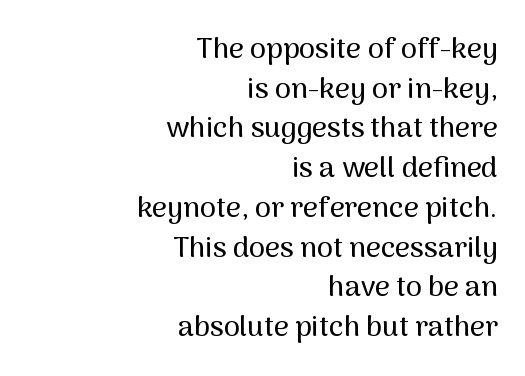
The image shows 29 px sans-serif type, upright; set right-aligned, normal line spacing (1.37x), normal letter spacing, not underlined; medium stroke contrast and a medium x-height.
